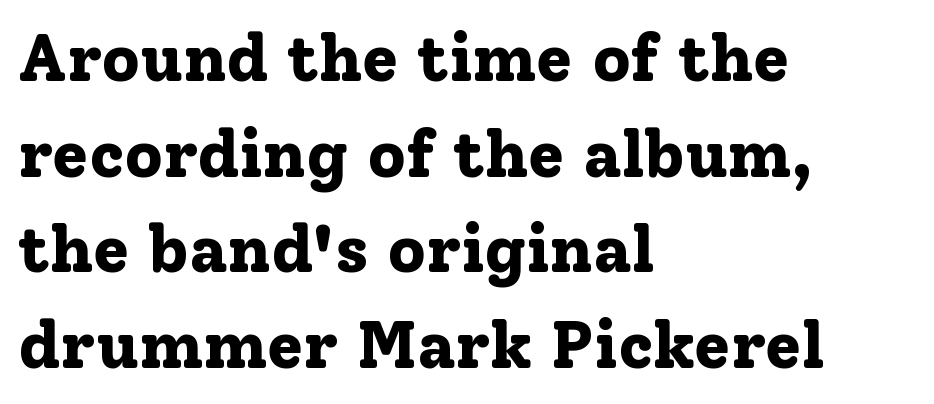
Q: Is the text bold? A: Yes.
Q: Is the text italic (slanted)? A: No, it is upright.
Q: Is the typeface a serif or a sans-serif typeface? A: Serif.
Q: Is the text underlined? A: No.
Q: How is the paragraph aligned? A: Left-aligned.
Q: Is the spacing between letters normal or unusually wide? A: Normal.
Q: Is the spacing between lines tight, normal or loose? A: Normal.
Q: Width (condensed, normal, or wide)? A: Normal.
Q: Stroke contrast? A: Low.
Q: x-height? A: Medium.
Q: Monospaced? A: No.
